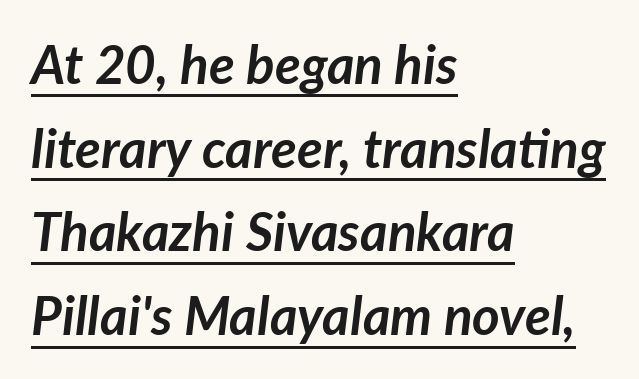
{"italic": "yes", "lean": "right", "slant_degrees": 7, "bold": "yes", "weight": "semibold", "width": "normal", "stroke_contrast": "low", "x_height": "medium", "monospaced": "no", "underline": "yes", "align": "left", "line_spacing": "normal", "line_spacing_ratio": 1.58, "letter_spacing": "normal", "letter_spacing_em": 0.0, "glyph_px": 53}
